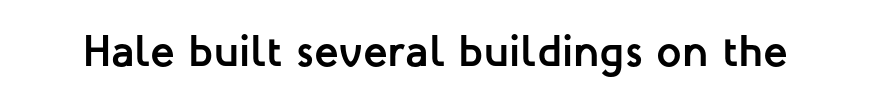
{"serif": "no", "italic": "no", "bold": "yes", "weight": "semibold", "width": "normal", "stroke_contrast": "low", "x_height": "medium", "monospaced": "no", "underline": "no", "letter_spacing": "normal", "letter_spacing_em": 0.0, "glyph_px": 45}
